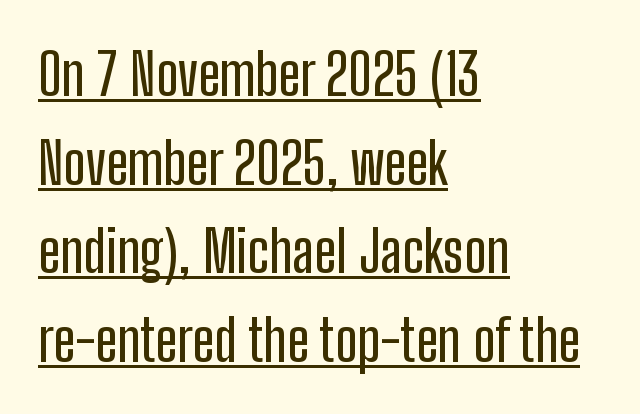
Q: Is the text italic (slanted)? A: No, it is upright.
Q: Is the typeface a serif or a sans-serif typeface? A: Sans-serif.
Q: Is the text underlined? A: Yes.
Q: How is the paragraph aligned? A: Left-aligned.
Q: Is the spacing between letters normal or unusually wide? A: Normal.
Q: Is the spacing between lines tight, normal or loose? A: Normal.
Q: Width (condensed, normal, or wide)? A: Condensed.
Q: Stroke contrast? A: Low.
Q: x-height? A: Medium.
Q: Monospaced? A: No.
